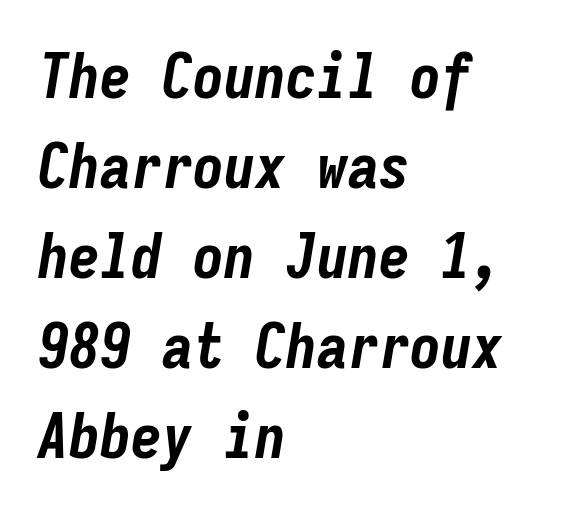
{"italic": "yes", "lean": "right", "slant_degrees": 9, "bold": "yes", "weight": "bold", "width": "condensed", "stroke_contrast": "low", "x_height": "medium", "monospaced": "yes", "underline": "no", "align": "left", "line_spacing": "normal", "line_spacing_ratio": 1.45, "letter_spacing": "normal", "letter_spacing_em": 0.0, "glyph_px": 62}
